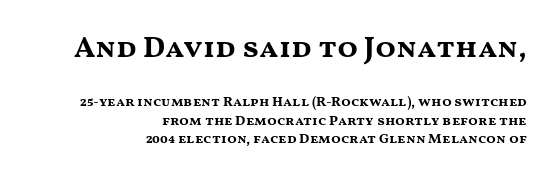
{"serif": "no", "italic": "no", "bold": "yes", "weight": "bold", "width": "wide", "stroke_contrast": "medium", "x_height": "medium", "monospaced": "no", "underline": "no", "align": "right", "line_spacing": "normal", "line_spacing_ratio": 1.33, "letter_spacing": "normal", "letter_spacing_em": 0.0, "larger_block": "first", "size_ratio": 2.14, "glyph_px": 30}
